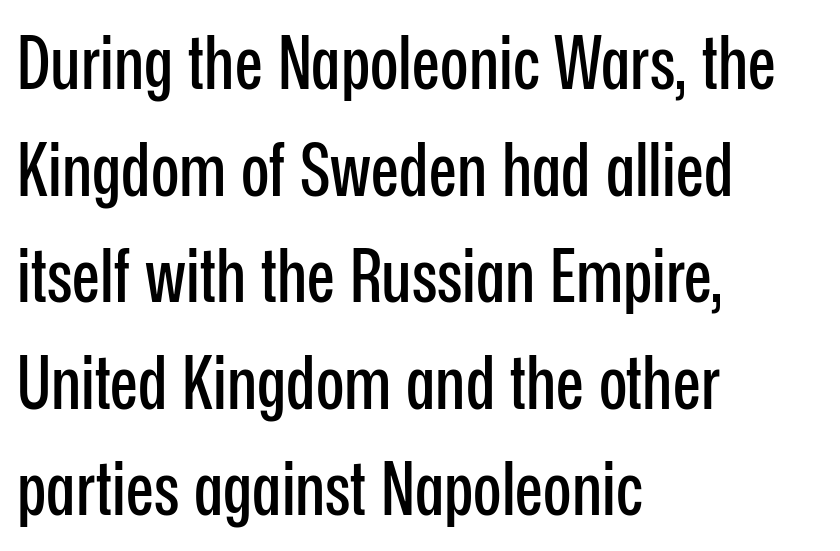
The image shows 74 px condensed sans-serif type, upright; set left-aligned, normal line spacing (1.44x), normal letter spacing, not underlined; low stroke contrast and a medium x-height.
